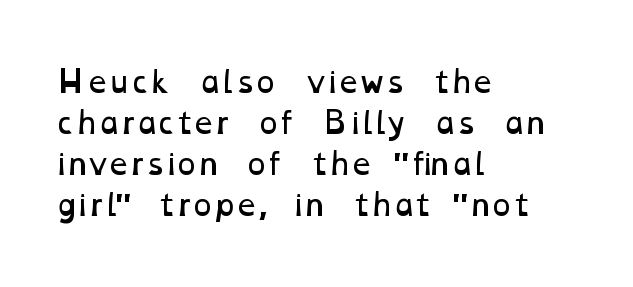
{"bold": "no", "weight": "regular", "width": "wide", "stroke_contrast": "low", "x_height": "medium", "monospaced": "no", "underline": "no", "align": "left", "line_spacing": "normal", "line_spacing_ratio": 1.41, "letter_spacing": "normal", "letter_spacing_em": 0.0, "glyph_px": 29}
